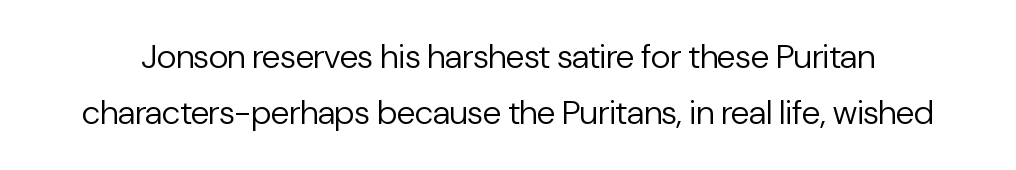
{"serif": "no", "italic": "no", "bold": "no", "weight": "regular", "width": "normal", "stroke_contrast": "low", "x_height": "medium", "monospaced": "no", "underline": "no", "line_spacing": "normal", "line_spacing_ratio": 1.65, "letter_spacing": "normal", "letter_spacing_em": 0.0, "glyph_px": 34}
